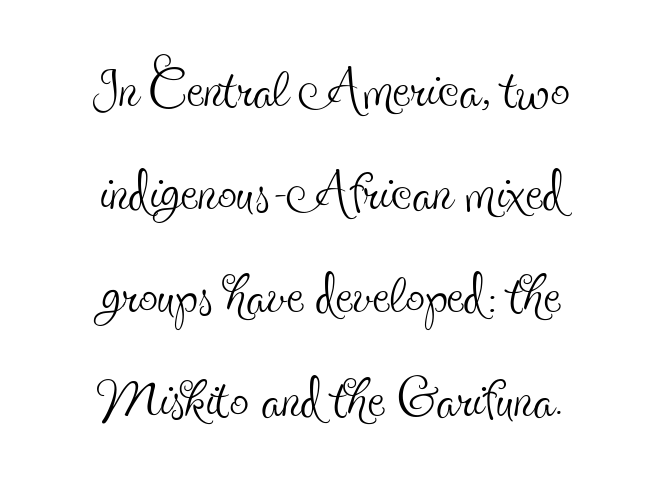
{"serif": "yes", "bold": "no", "weight": "thin", "width": "condensed", "x_height": "small", "monospaced": "no", "underline": "no", "align": "center", "line_spacing": "normal", "line_spacing_ratio": 1.34, "letter_spacing": "normal", "letter_spacing_em": 0.0, "glyph_px": 77}
